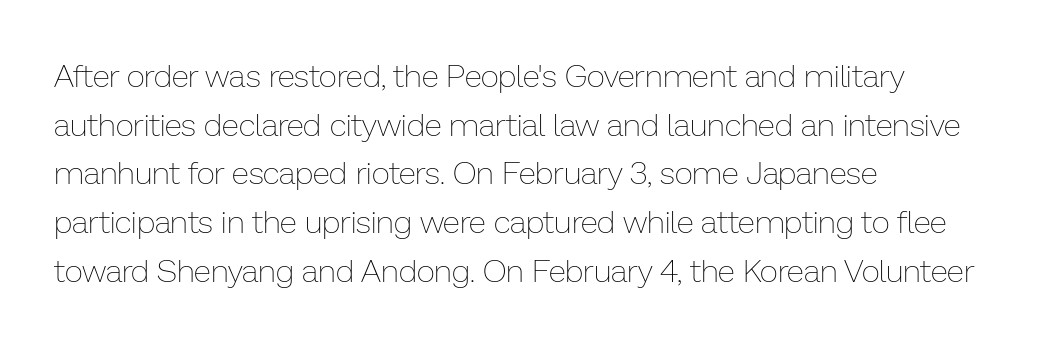
Q: Is the text bold? A: No.
Q: Is the text italic (slanted)? A: No, it is upright.
Q: Is the text underlined? A: No.
Q: How is the paragraph aligned? A: Left-aligned.
Q: Is the spacing between letters normal or unusually wide? A: Normal.
Q: Is the spacing between lines tight, normal or loose? A: Normal.
Q: Width (condensed, normal, or wide)? A: Normal.
Q: Stroke contrast? A: Low.
Q: x-height? A: Medium.
Q: Monospaced? A: No.
